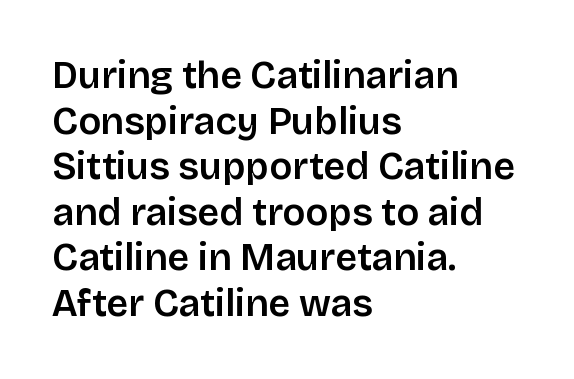
{"serif": "no", "italic": "no", "width": "normal", "stroke_contrast": "low", "x_height": "large", "monospaced": "no", "underline": "no", "align": "left", "line_spacing_ratio": 1.2, "letter_spacing": "normal", "letter_spacing_em": 0.0, "glyph_px": 38}
